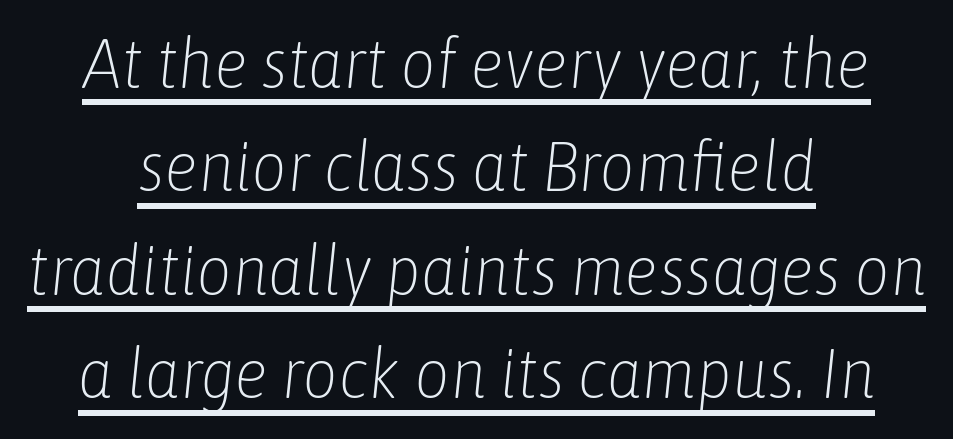
{"italic": "yes", "lean": "right", "slant_degrees": 6, "bold": "no", "weight": "light", "width": "condensed", "stroke_contrast": "low", "x_height": "medium", "monospaced": "no", "underline": "yes", "align": "center", "line_spacing": "normal", "line_spacing_ratio": 1.5, "letter_spacing": "normal", "letter_spacing_em": 0.0, "glyph_px": 69}
